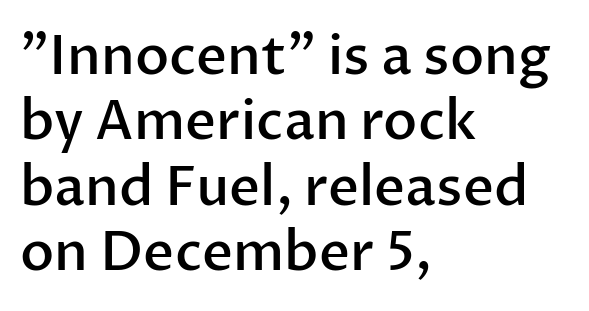
{"serif": "no", "italic": "no", "bold": "semi", "weight": "semibold", "width": "normal", "stroke_contrast": "low", "x_height": "medium", "monospaced": "no", "underline": "no", "align": "left", "line_spacing_ratio": 1.21, "letter_spacing": "normal", "letter_spacing_em": 0.0, "glyph_px": 54}
